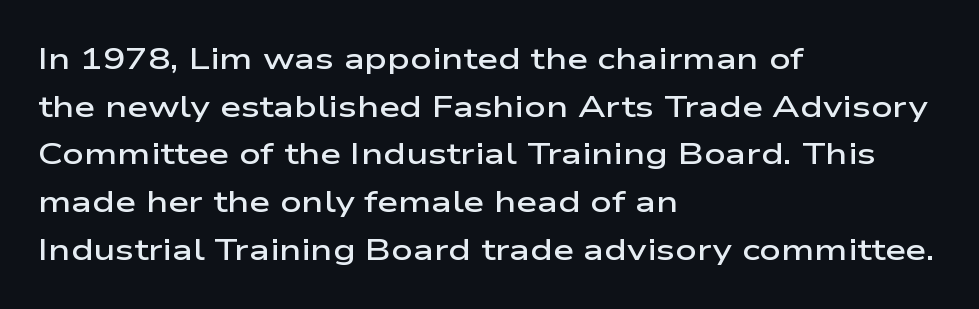
The image shows 30 px semibold, wide sans-serif type, upright; set left-aligned, normal line spacing (1.59x), normal letter spacing, not underlined; low stroke contrast and a medium x-height.
